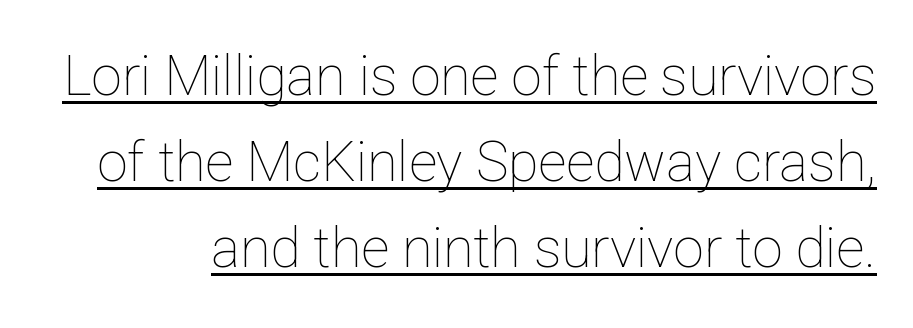
The image shows 55 px thin type, upright; set normal line spacing (1.56x), normal letter spacing, underlined; low stroke contrast and a medium x-height.
